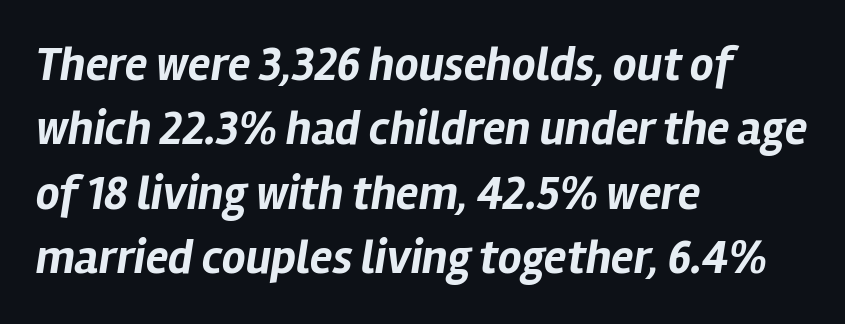
Q: Is the text bold? A: Yes.
Q: Is the text italic (slanted)? A: Yes, it leans right by about 12 degrees.
Q: Is the text underlined? A: No.
Q: How is the paragraph aligned? A: Left-aligned.
Q: Is the spacing between letters normal or unusually wide? A: Normal.
Q: Is the spacing between lines tight, normal or loose? A: Normal.
Q: Width (condensed, normal, or wide)? A: Normal.
Q: Stroke contrast? A: Low.
Q: x-height? A: Medium.
Q: Monospaced? A: No.
